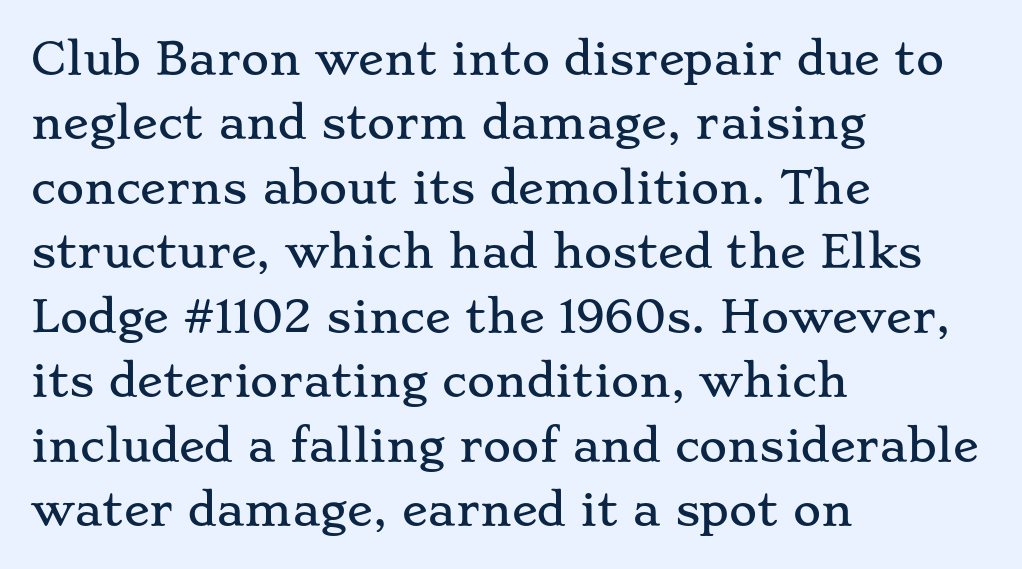
These lines were composed using upright roman letters. Stroke terminals: seriffed. Clear beneath every line of the passage. Here the glyphs are tracked normally, forming tight word shapes. Leading matches the norm, producing a regular column.
